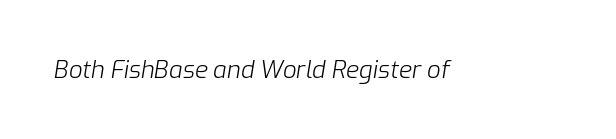
It's the slanting kind of type. Only glyphs here, with clear space below each row. No chunkiness to these letters — they're not bold. What stands out about the letter spacing? Nothing — it is the standard amount.
